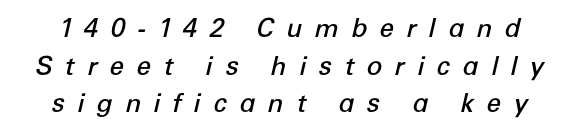
{"italic": "yes", "lean": "right", "slant_degrees": 12, "bold": "semi", "underline": "no", "line_spacing": "normal", "line_spacing_ratio": 1.45, "letter_spacing": "wide", "letter_spacing_em": 0.47, "glyph_px": 26}
